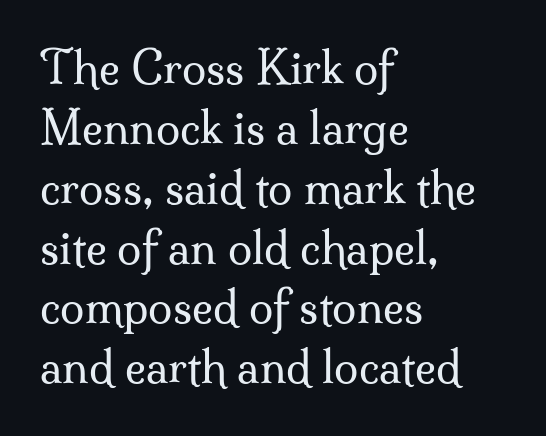
Q: Is the text bold? A: No.
Q: Is the text italic (slanted)? A: No, it is upright.
Q: Is the typeface a serif or a sans-serif typeface? A: Serif.
Q: Is the text underlined? A: No.
Q: How is the paragraph aligned? A: Left-aligned.
Q: Is the spacing between letters normal or unusually wide? A: Normal.
Q: Is the spacing between lines tight, normal or loose? A: Normal.
Q: Width (condensed, normal, or wide)? A: Normal.
Q: Stroke contrast? A: Medium.
Q: x-height? A: Small.
Q: Monospaced? A: No.
